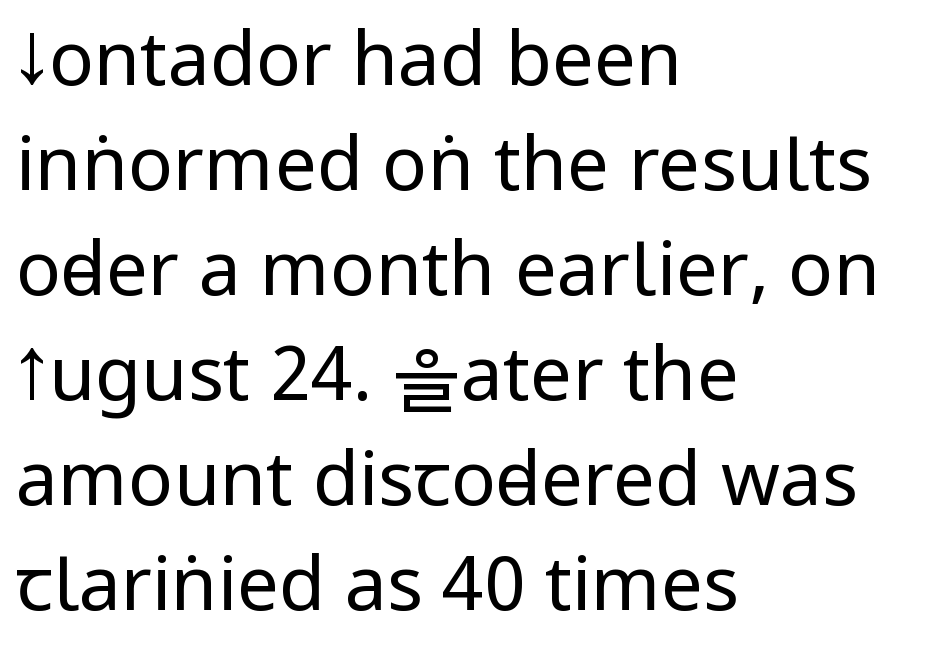
The image shows 75 px regular-weight, condensed sans-serif type, upright; set left-aligned, normal line spacing (1.4x), normal letter spacing, not underlined; low stroke contrast.
